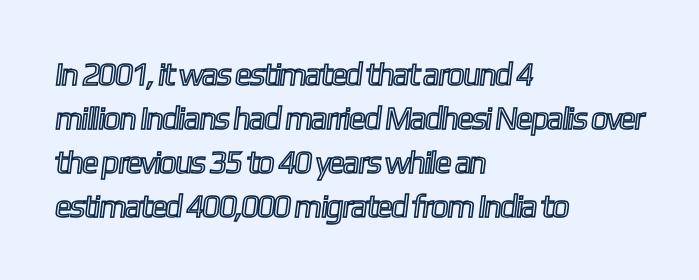
Glance below the letters and you will spot only blank space. Spacing between characters is what you'd get straight out of the box. Proportional: the letters do not fall into vertical columns. Successive baselines arrive at the customary interval. Compared with a centered layout, this one pins lines to the left instead.
